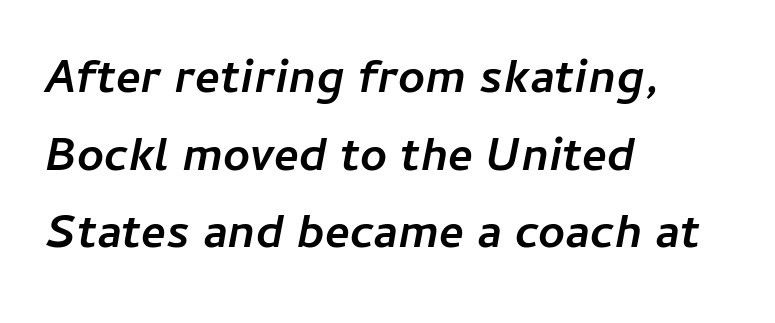
The image shows 47 px semibold type, italic (leaning right); set left-aligned, normal line spacing (1.65x), normal letter spacing, not underlined; low stroke contrast and a medium x-height.
